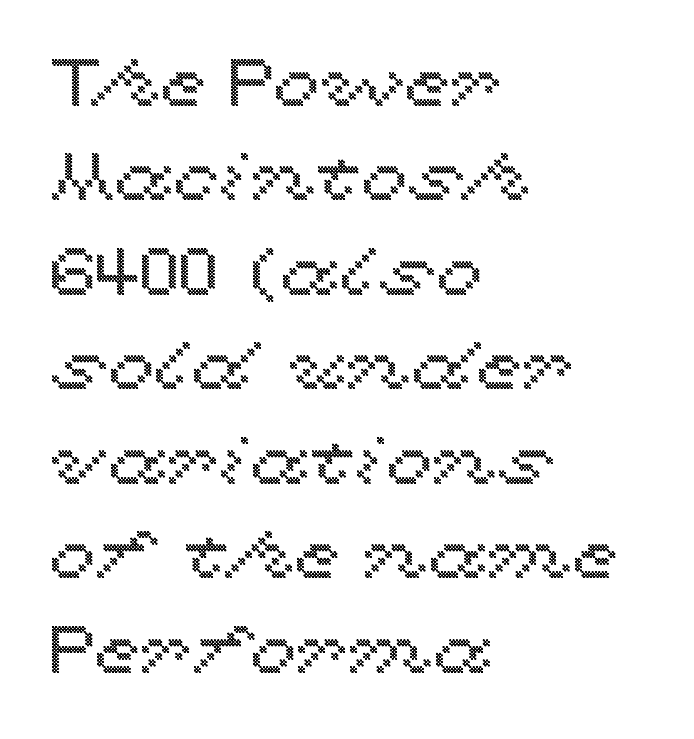
The image shows 67 px wide type; set left-aligned, normal line spacing (1.41x), normal letter spacing, not underlined; a medium x-height.
